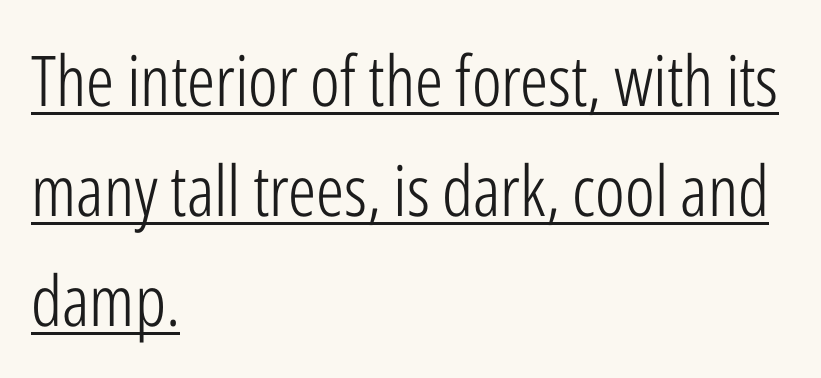
{"serif": "no", "italic": "no", "bold": "no", "weight": "light", "width": "condensed", "stroke_contrast": "low", "x_height": "medium", "monospaced": "no", "underline": "yes", "align": "left", "line_spacing": "normal", "line_spacing_ratio": 1.57, "letter_spacing": "normal", "letter_spacing_em": 0.0, "glyph_px": 70}
